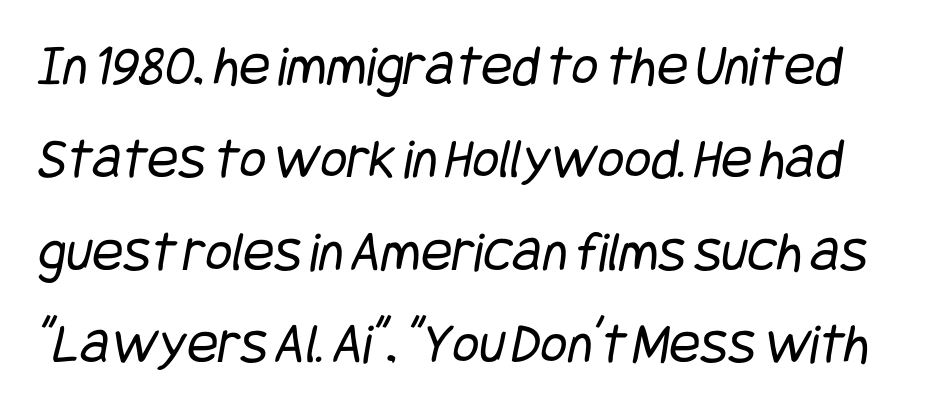
Glance below the letters and you will spot only blank space. Look at the bottom of the vertical strokes: they stop flat, with no serifs. These glyphs show unthickened strokes, regular width or finer. The leading is moderate, giving the passage an even texture. Caption: standard tracking, unaltered.
